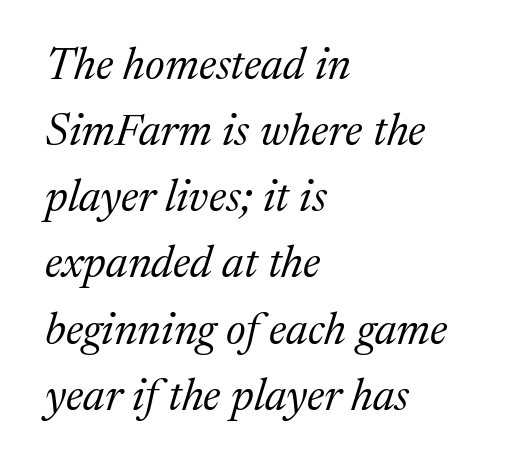
The image shows 45 px regular-weight serif type, italic (leaning right); set left-aligned, normal line spacing (1.47x), normal letter spacing, not underlined; medium stroke contrast and a medium x-height.
